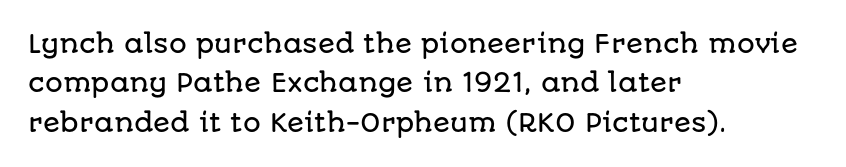
Q: Is the text italic (slanted)? A: No, it is upright.
Q: Is the text underlined? A: No.
Q: How is the paragraph aligned? A: Left-aligned.
Q: Is the spacing between letters normal or unusually wide? A: Normal.
Q: Is the spacing between lines tight, normal or loose? A: Normal.
